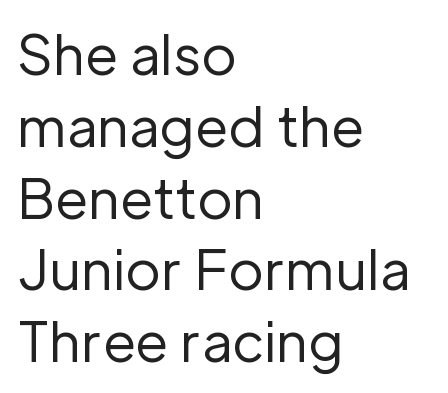
The image shows 54 px regular-weight sans-serif type, upright; set left-aligned, normal line spacing (1.33x), normal letter spacing, not underlined; low stroke contrast and a medium x-height.
